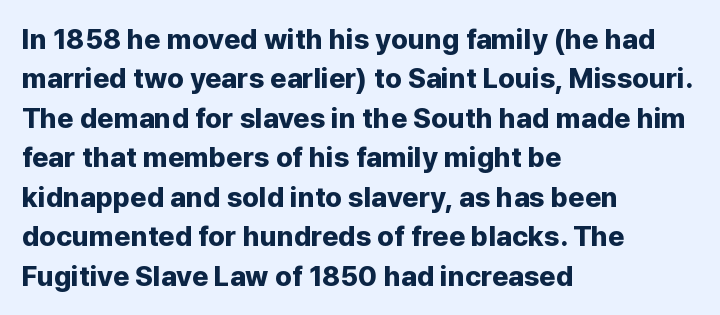
The image shows 28 px bold sans-serif type, upright; set left-aligned, normal line spacing (1.41x), normal letter spacing, not underlined; low stroke contrast and a medium x-height.
